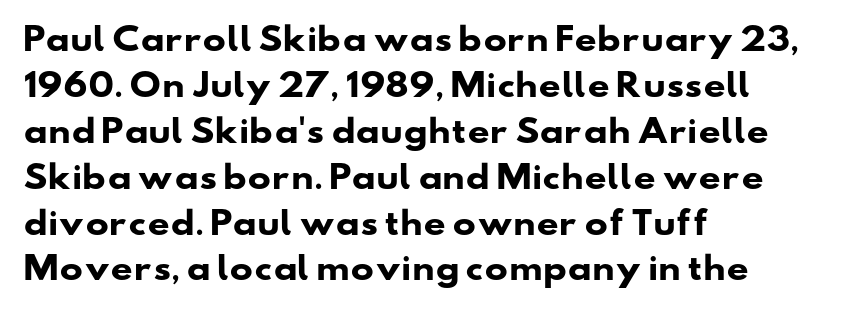
The image shows 31 px heavy, wide sans-serif type; set left-aligned, normal line spacing (1.48x), normal letter spacing, not underlined; low stroke contrast and a small x-height.
